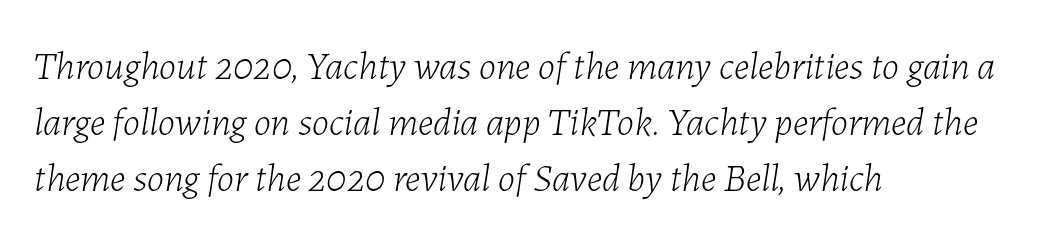
Q: Is the text bold? A: No.
Q: Is the text italic (slanted)? A: Yes, it leans right by about 7 degrees.
Q: Is the text underlined? A: No.
Q: How is the paragraph aligned? A: Left-aligned.
Q: Is the spacing between letters normal or unusually wide? A: Normal.
Q: Is the spacing between lines tight, normal or loose? A: Normal.
Q: Width (condensed, normal, or wide)? A: Normal.
Q: Stroke contrast? A: Low.
Q: x-height? A: Medium.
Q: Monospaced? A: No.
